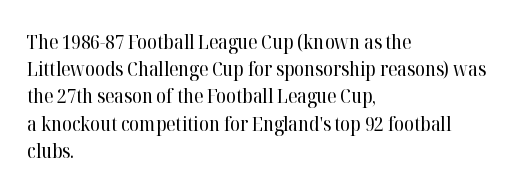
Q: Is the text bold? A: No.
Q: Is the text italic (slanted)? A: No, it is upright.
Q: Is the text underlined? A: No.
Q: How is the paragraph aligned? A: Left-aligned.
Q: Is the spacing between letters normal or unusually wide? A: Normal.
Q: Is the spacing between lines tight, normal or loose? A: Normal.
